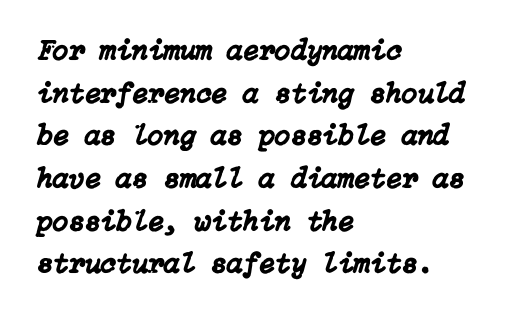
Q: Is the text italic (slanted)? A: Yes, it leans right by about 15 degrees.
Q: Is the text underlined? A: No.
Q: How is the paragraph aligned? A: Left-aligned.
Q: Is the spacing between letters normal or unusually wide? A: Normal.
Q: Is the spacing between lines tight, normal or loose? A: Normal.
Q: Width (condensed, normal, or wide)? A: Normal.
Q: Stroke contrast? A: Low.
Q: x-height? A: Medium.
